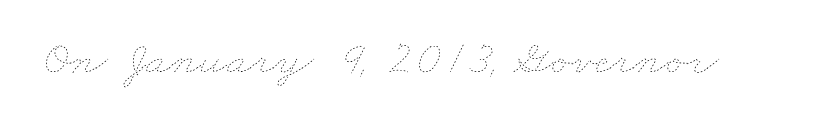
The image shows 49 px thin, wide type; set normal letter spacing, not underlined; low stroke contrast and a small x-height.
